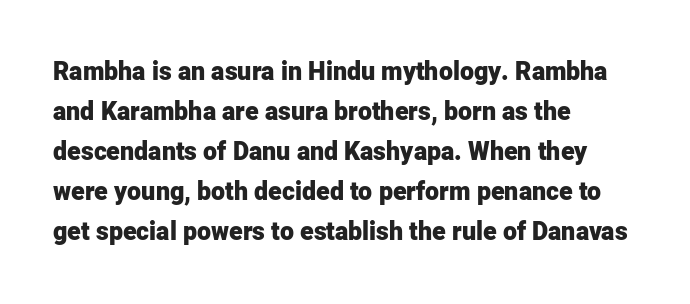
{"italic": "no", "bold": "yes", "underline": "no", "align": "left", "line_spacing": "normal", "line_spacing_ratio": 1.6, "letter_spacing": "normal", "letter_spacing_em": 0.0, "glyph_px": 25}
